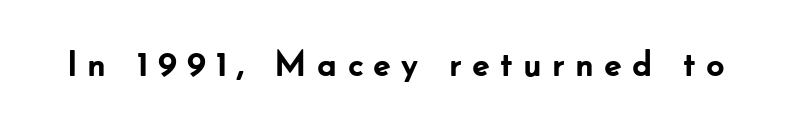
The image shows 36 px semibold sans-serif type, upright; set unusually wide letter spacing (+0.26 em), not underlined; low stroke contrast and a small x-height.
